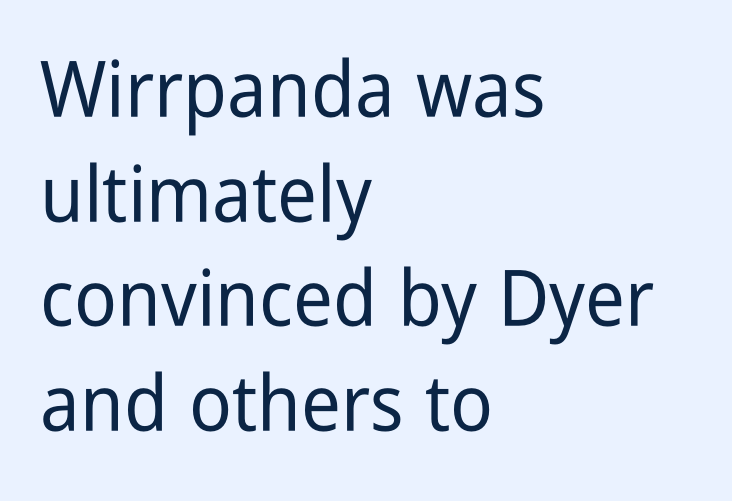
The image shows 78 px condensed sans-serif type, upright; set left-aligned, normal line spacing (1.34x), normal letter spacing, not underlined; low stroke contrast and a medium x-height.
